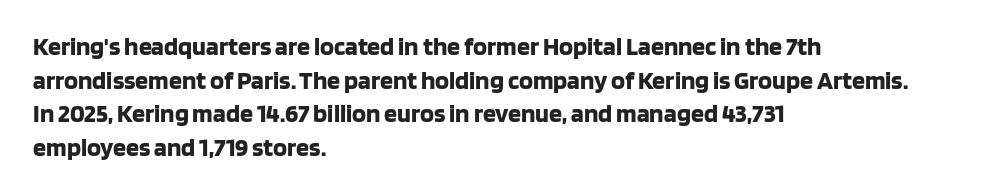
{"italic": "no", "bold": "yes", "underline": "no", "align": "left", "line_spacing": "normal", "line_spacing_ratio": 1.29, "letter_spacing": "normal", "letter_spacing_em": 0.0, "glyph_px": 26}
